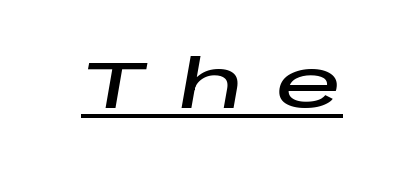
Q: Is the text italic (slanted)? A: Yes, it leans right by about 10 degrees.
Q: Is the text underlined? A: Yes.
Q: Is the spacing between letters normal or unusually wide? A: Unusually wide.
Q: Width (condensed, normal, or wide)? A: Wide.
Q: Stroke contrast? A: Low.
Q: x-height? A: Large.
Q: Monospaced? A: No.
